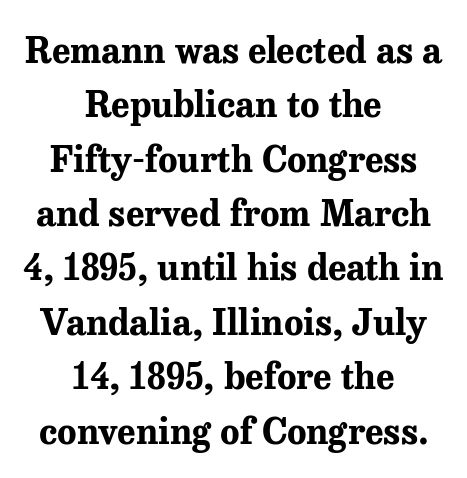
Do the characters align in a grid? No, the font is proportional. Notice how the passage keeps no hard edge, just a central spine. The strokes are fattened all the way to bold. These lines keep a tight, regular rhythm from letter to letter. Anything drawn beneath the words? Only blank space.
